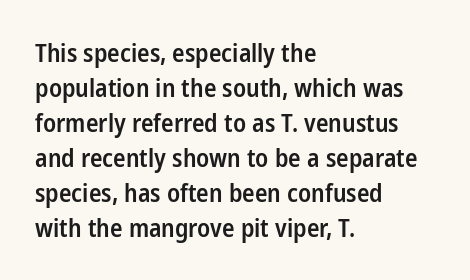
Notice how the passage keeps a crisp vertical edge on the left only. Ordinary non-slanted type is in use. Strokes here are thickened, but only to semibold level. Vertical spacing — default. The glyphs are unaccompanied by any horizontal stroke below them.
